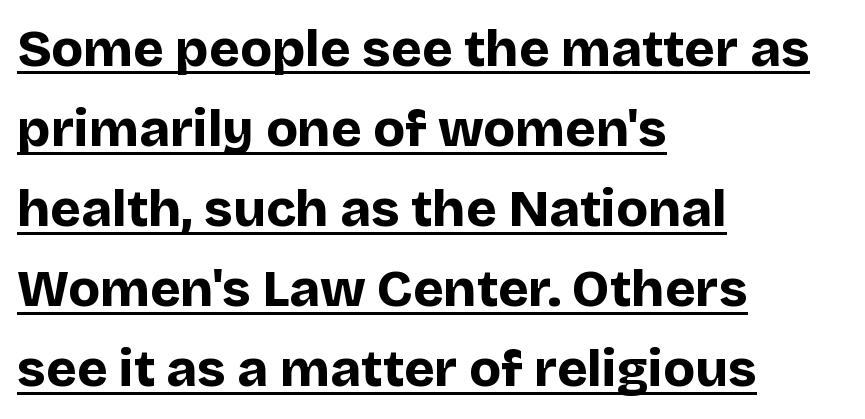
Q: Is the text bold? A: Yes.
Q: Is the text italic (slanted)? A: No, it is upright.
Q: Is the typeface a serif or a sans-serif typeface? A: Sans-serif.
Q: Is the text underlined? A: Yes.
Q: How is the paragraph aligned? A: Left-aligned.
Q: Is the spacing between letters normal or unusually wide? A: Normal.
Q: Is the spacing between lines tight, normal or loose? A: Normal.
Q: Width (condensed, normal, or wide)? A: Normal.
Q: Stroke contrast? A: Low.
Q: x-height? A: Large.
Q: Monospaced? A: No.
